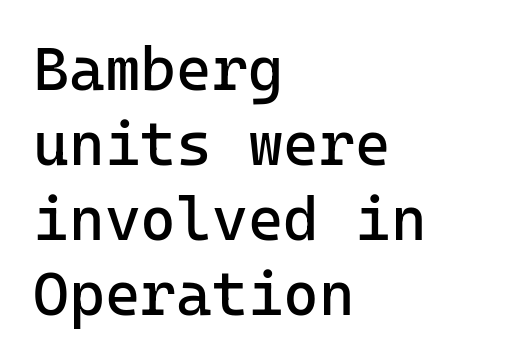
Q: Is the text bold? A: No.
Q: Is the text italic (slanted)? A: No, it is upright.
Q: Is the typeface a serif or a sans-serif typeface? A: Sans-serif.
Q: Is the text underlined? A: No.
Q: How is the paragraph aligned? A: Left-aligned.
Q: Is the spacing between letters normal or unusually wide? A: Normal.
Q: Width (condensed, normal, or wide)? A: Normal.
Q: Stroke contrast? A: Low.
Q: x-height? A: Medium.
